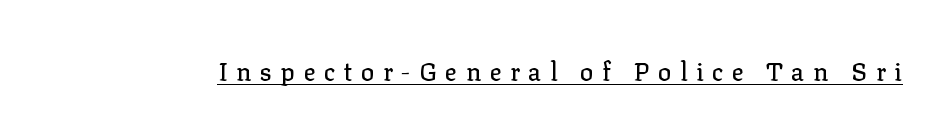
{"italic": "no", "underline": "yes", "letter_spacing": "wide", "letter_spacing_em": 0.34, "glyph_px": 25}
